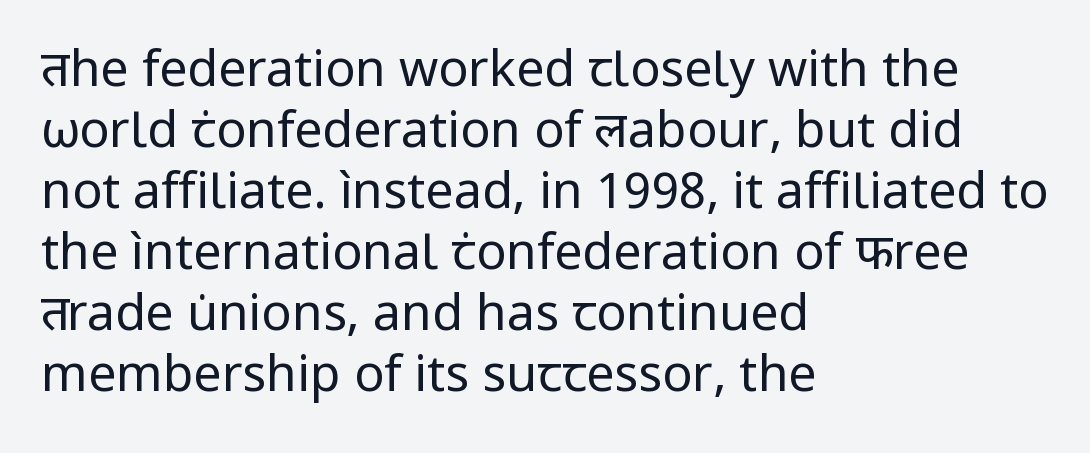
{"serif": "no", "italic": "no", "bold": "no", "weight": "regular", "width": "normal", "stroke_contrast": "low", "x_height": "medium", "monospaced": "no", "underline": "no", "align": "left", "line_spacing_ratio": 1.22, "letter_spacing": "normal", "letter_spacing_em": 0.0, "glyph_px": 50}
